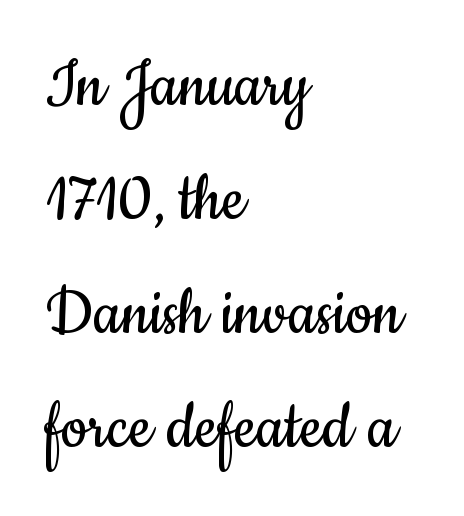
Q: Is the text bold? A: No.
Q: Is the text italic (slanted)? A: Yes.
Q: Is the typeface a serif or a sans-serif typeface? A: Sans-serif.
Q: Is the text underlined? A: No.
Q: How is the paragraph aligned? A: Left-aligned.
Q: Is the spacing between letters normal or unusually wide? A: Normal.
Q: Is the spacing between lines tight, normal or loose? A: Normal.
Q: Width (condensed, normal, or wide)? A: Condensed.
Q: Stroke contrast? A: Low.
Q: x-height? A: Small.
Q: Monospaced? A: No.
